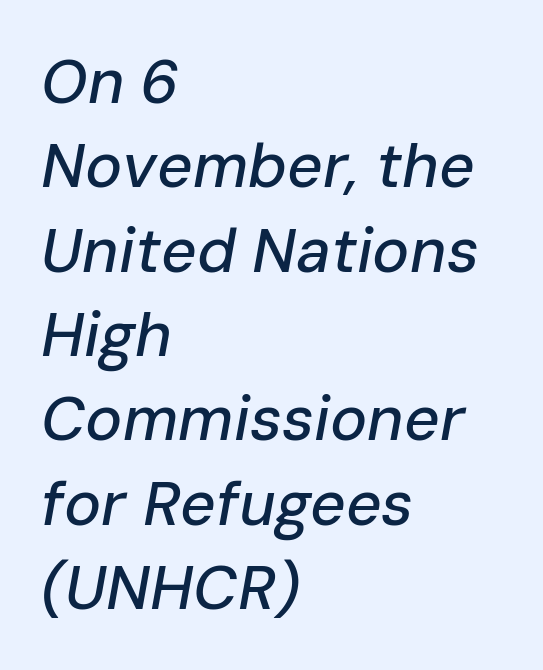
Q: Is the text italic (slanted)? A: Yes, it leans right by about 10 degrees.
Q: Is the text underlined? A: No.
Q: How is the paragraph aligned? A: Left-aligned.
Q: Is the spacing between letters normal or unusually wide? A: Normal.
Q: Is the spacing between lines tight, normal or loose? A: Normal.
Q: Width (condensed, normal, or wide)? A: Normal.
Q: Stroke contrast? A: Low.
Q: x-height? A: Medium.
Q: Monospaced? A: No.
